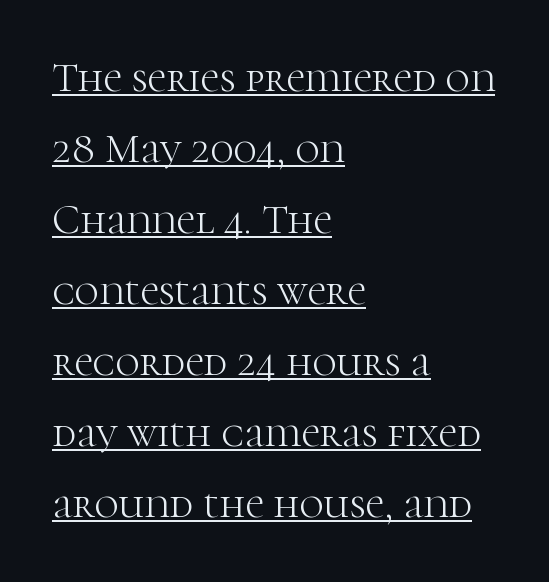
Q: Is the text bold? A: No.
Q: Is the text italic (slanted)? A: No, it is upright.
Q: Is the typeface a serif or a sans-serif typeface? A: Serif.
Q: Is the text underlined? A: Yes.
Q: How is the paragraph aligned? A: Left-aligned.
Q: Is the spacing between letters normal or unusually wide? A: Normal.
Q: Is the spacing between lines tight, normal or loose? A: Normal.
Q: Width (condensed, normal, or wide)? A: Normal.
Q: Stroke contrast? A: High.
Q: x-height? A: Medium.
Q: Monospaced? A: No.
